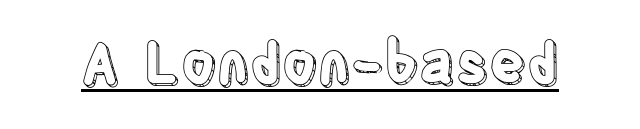
{"italic": "no", "width": "condensed", "x_height": "large", "monospaced": "no", "underline": "yes", "letter_spacing": "normal", "letter_spacing_em": 0.0, "glyph_px": 55}
